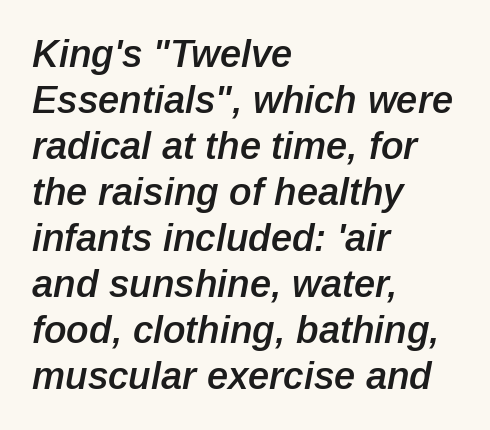
The image shows 38 px semibold type, italic (leaning right); set left-aligned, line spacing 1.21x, normal letter spacing, not underlined; low stroke contrast and a medium x-height.
